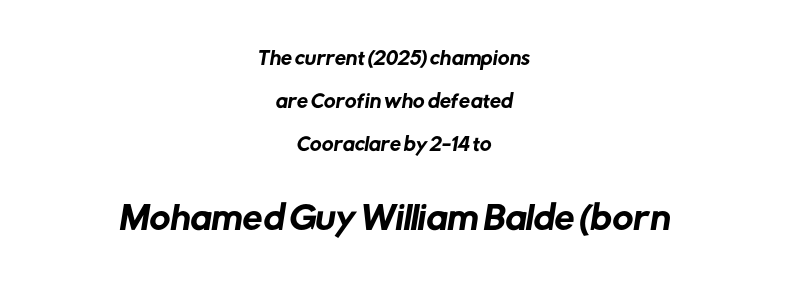
The image shows 32 px sans-serif type; set centered, loose line spacing (2.39x), normal letter spacing, not underlined; the second (bottom) block is 1.78x larger; low stroke contrast and a medium x-height.
